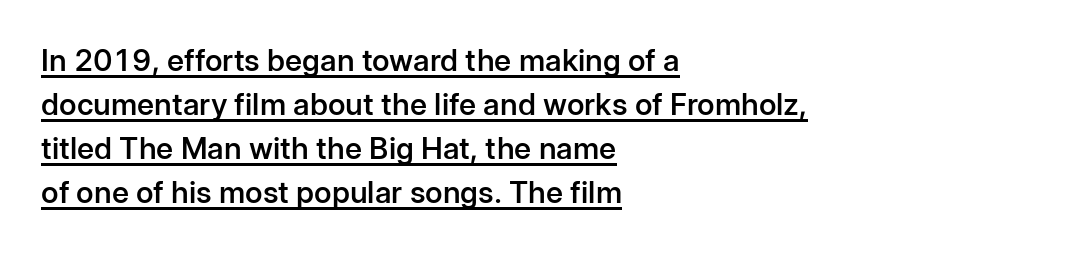
Q: Is the text bold? A: Semi-bold.
Q: Is the text italic (slanted)? A: No, it is upright.
Q: Is the typeface a serif or a sans-serif typeface? A: Sans-serif.
Q: Is the text underlined? A: Yes.
Q: How is the paragraph aligned? A: Left-aligned.
Q: Is the spacing between letters normal or unusually wide? A: Normal.
Q: Is the spacing between lines tight, normal or loose? A: Normal.
Q: Width (condensed, normal, or wide)? A: Normal.
Q: Stroke contrast? A: Low.
Q: x-height? A: Medium.
Q: Monospaced? A: No.
